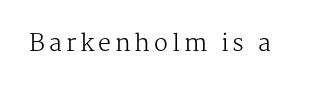
Q: Is the text bold? A: No.
Q: Is the text italic (slanted)? A: No, it is upright.
Q: Is the text underlined? A: No.
